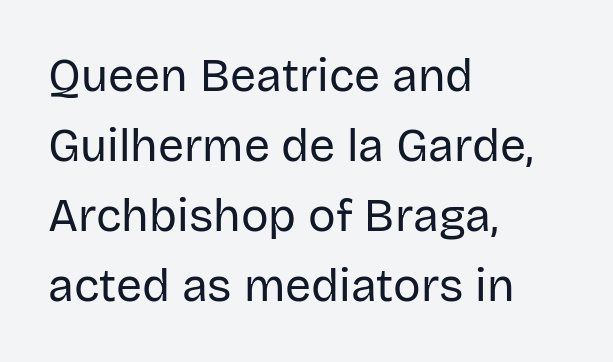
{"serif": "no", "italic": "no", "bold": "no", "weight": "regular", "width": "normal", "stroke_contrast": "low", "x_height": "large", "monospaced": "no", "underline": "no", "align": "left", "line_spacing": "normal", "line_spacing_ratio": 1.52, "letter_spacing": "normal", "letter_spacing_em": 0.0, "glyph_px": 46}
